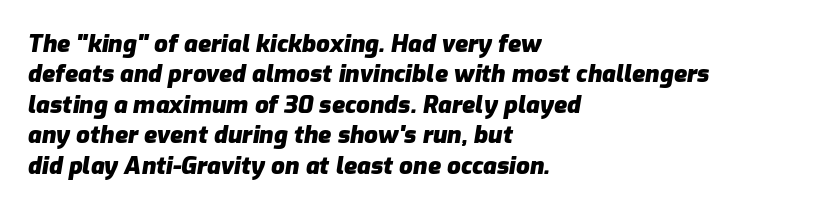
{"italic": "yes", "lean": "right", "slant_degrees": 9, "bold": "yes", "underline": "no", "align": "left", "line_spacing": "normal", "line_spacing_ratio": 1.27, "letter_spacing": "normal", "letter_spacing_em": 0.0, "glyph_px": 24}
